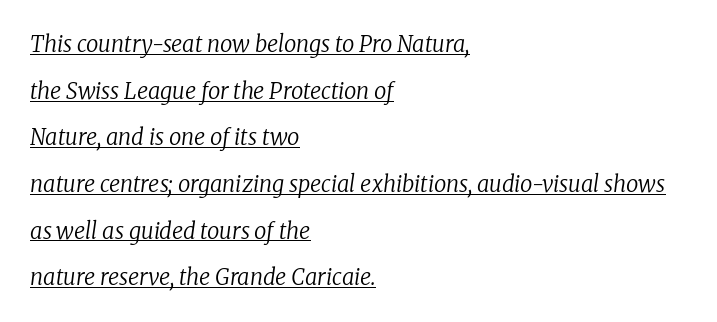
The space between consecutive lines is lavish. This is not heavy type; no bold has been used. The horizontal fit of the characters is conventional and even. This is underlined copy, the kind a proofreader might mark for attention. Layout note: lines flush left. Characters are canted at an angle relative to the baseline's perpendicular.
